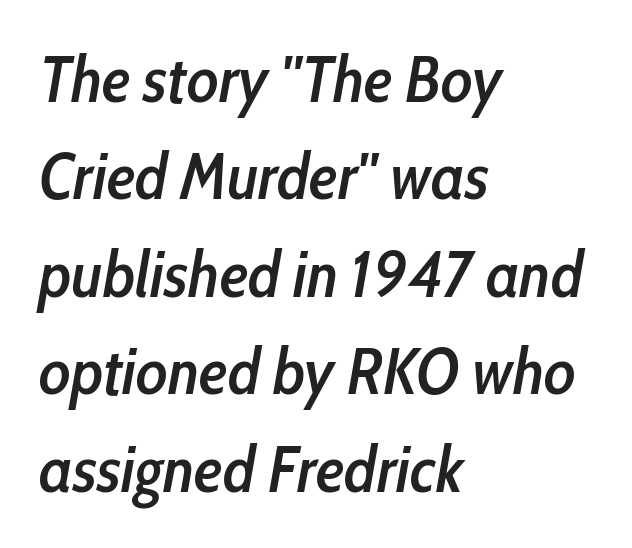
The image shows 65 px semibold, condensed type, italic (leaning right); set left-aligned, normal line spacing (1.5x), normal letter spacing, not underlined; low stroke contrast and a medium x-height.
